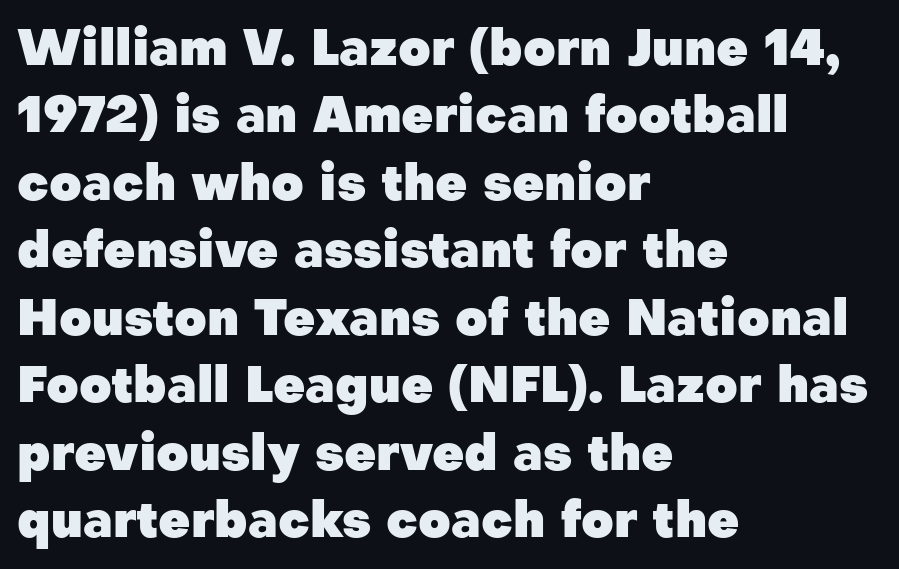
Underline: absent. Normally led — the rows are evenly, conventionally spaced. A sans-serif font was chosen for this passage. Weight: bold.
